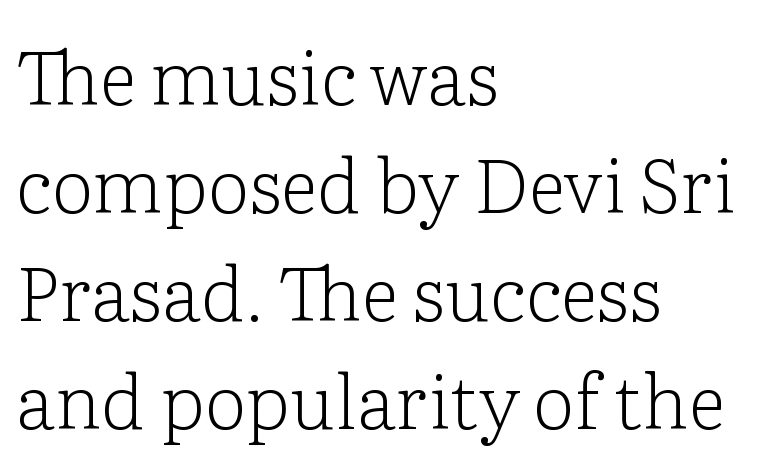
{"serif": "yes", "italic": "no", "bold": "no", "weight": "light", "width": "normal", "stroke_contrast": "low", "x_height": "medium", "monospaced": "no", "underline": "no", "align": "left", "line_spacing": "normal", "line_spacing_ratio": 1.44, "letter_spacing": "normal", "letter_spacing_em": 0.0, "glyph_px": 75}
